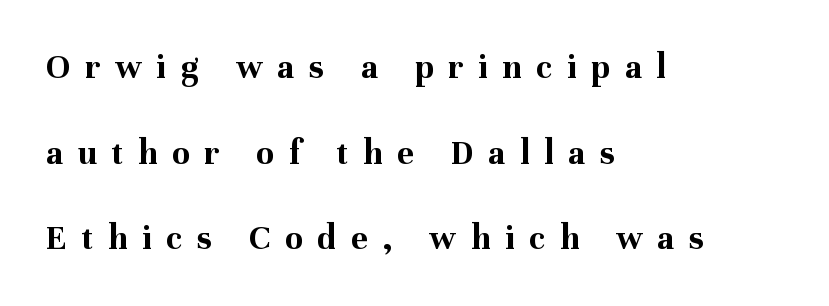
{"serif": "yes", "italic": "no", "bold": "yes", "weight": "bold", "width": "normal", "stroke_contrast": "medium", "x_height": "medium", "monospaced": "no", "underline": "no", "align": "left", "line_spacing": "loose", "line_spacing_ratio": 2.38, "letter_spacing": "wide", "letter_spacing_em": 0.41, "glyph_px": 36}
